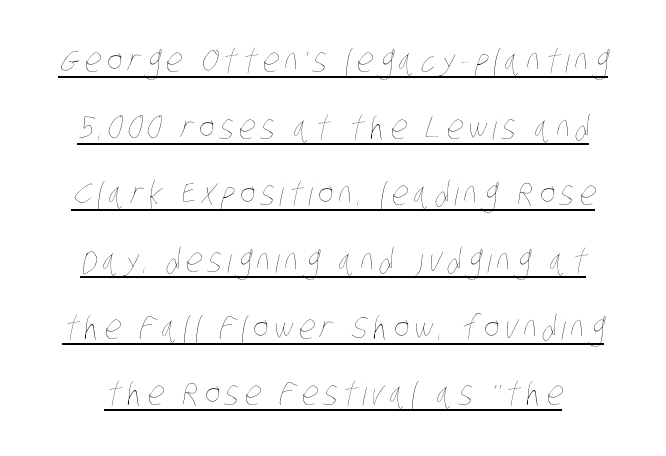
Vertical stems look standard width or narrower in stroke. Regarding leading, the lines here are spaced well apart. Caption: lettering with a line underneath. A typesetter would call this proportional, since set widths differ per character.
